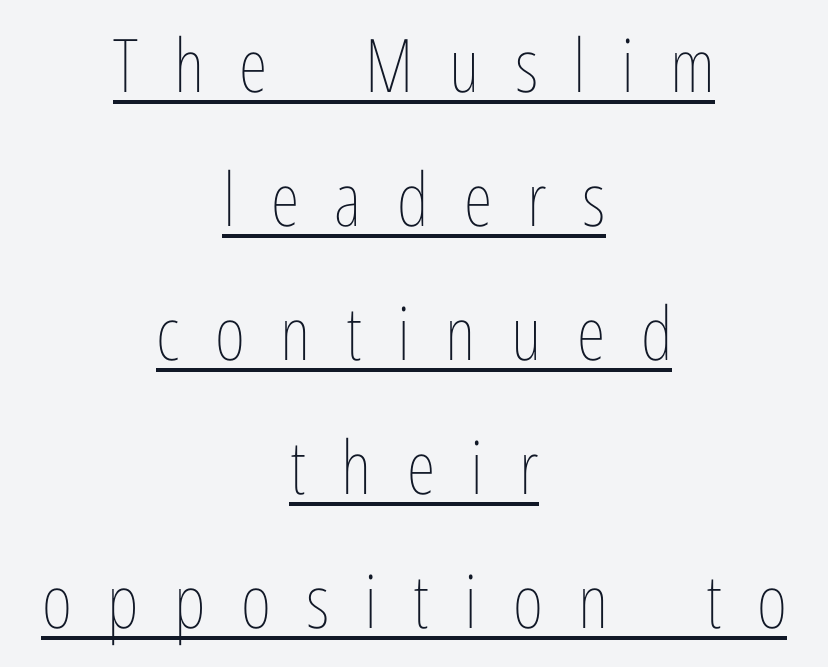
The image shows 74 px thin, condensed type, upright; set centered, line spacing 1.81x, unusually wide letter spacing (+0.48 em), underlined; low stroke contrast and a medium x-height.
